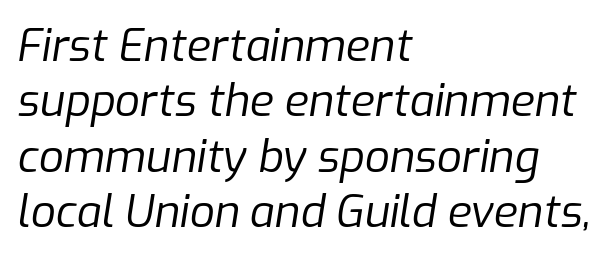
The image shows 44 px regular-weight type, italic (leaning right); set left-aligned, normal line spacing (1.26x), normal letter spacing, not underlined; low stroke contrast and a medium x-height.
